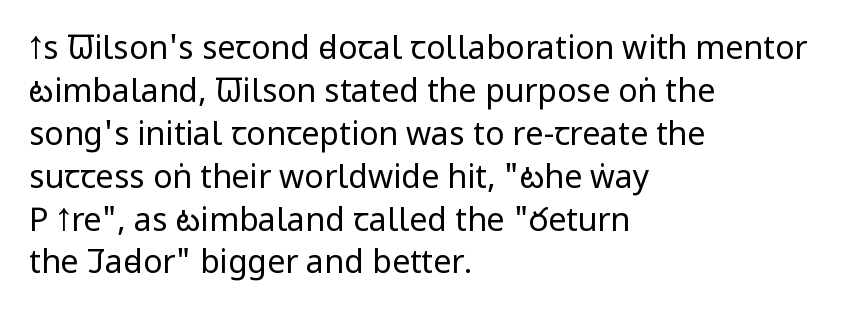
The letters carry no serifs — their stems end cleanly without finishing strokes. The words here are not underlined. This reads as an unemphasized weight, regular at the heaviest. In terms of posture, this sample is upright.
